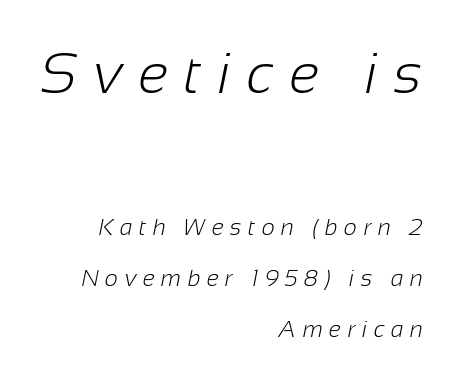
The image shows 57 px light sans-serif type; set right-aligned, loose line spacing (2.23x), unusually wide letter spacing (+0.28 em), not underlined; the first (top) block is 2.48x larger; low stroke contrast and a medium x-height.
